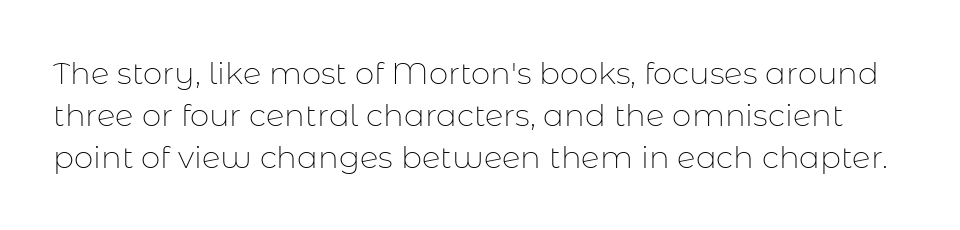
Q: Is the text bold? A: No.
Q: Is the text italic (slanted)? A: No, it is upright.
Q: Is the typeface a serif or a sans-serif typeface? A: Sans-serif.
Q: Is the text underlined? A: No.
Q: Is the spacing between letters normal or unusually wide? A: Normal.
Q: Is the spacing between lines tight, normal or loose? A: Normal.
Q: Width (condensed, normal, or wide)? A: Normal.
Q: Stroke contrast? A: Low.
Q: x-height? A: Medium.
Q: Monospaced? A: No.
